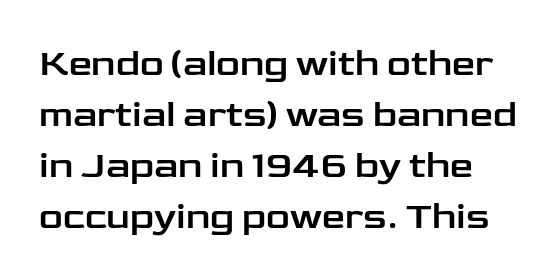
The image shows 37 px wide sans-serif type, upright; set normal line spacing (1.38x), normal letter spacing, not underlined; low stroke contrast and a medium x-height.
